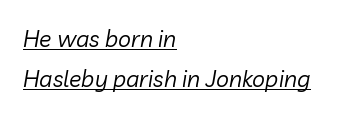
The image shows 23 px text type, italic (leaning right); set left-aligned, line spacing 1.76x, normal letter spacing, underlined.
